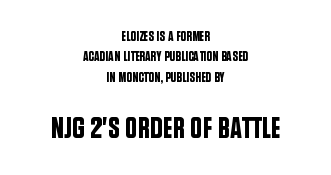
The image shows 30 px condensed sans-serif type, upright; set centered, normal line spacing (1.46x), normal letter spacing, not underlined; the second (bottom) block is 2.14x larger; low stroke contrast and a large x-height.
